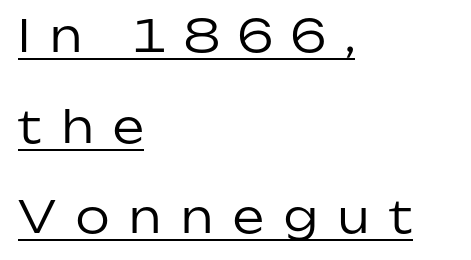
Q: Is the text bold? A: No.
Q: Is the text italic (slanted)? A: No, it is upright.
Q: Is the typeface a serif or a sans-serif typeface? A: Sans-serif.
Q: Is the text underlined? A: Yes.
Q: How is the paragraph aligned? A: Left-aligned.
Q: Is the spacing between letters normal or unusually wide? A: Unusually wide.
Q: Is the spacing between lines tight, normal or loose? A: Loose.
Q: Width (condensed, normal, or wide)? A: Normal.
Q: Stroke contrast? A: Low.
Q: x-height? A: Medium.
Q: Monospaced? A: No.
